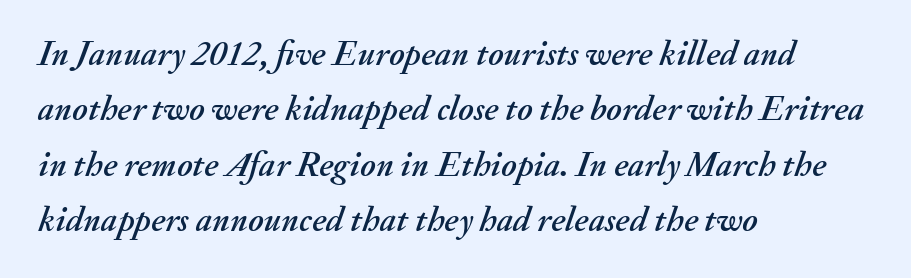
{"italic": "yes", "lean": "right", "slant_degrees": 20, "width": "normal", "stroke_contrast": "medium", "x_height": "small", "monospaced": "no", "underline": "no", "align": "left", "line_spacing": "normal", "line_spacing_ratio": 1.58, "letter_spacing": "normal", "letter_spacing_em": 0.0, "glyph_px": 35}
